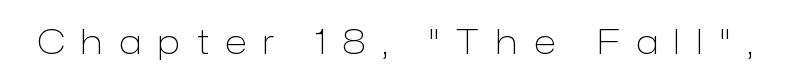
{"serif": "no", "italic": "no", "bold": "no", "weight": "light", "width": "normal", "stroke_contrast": "low", "x_height": "medium", "monospaced": "no", "underline": "no", "letter_spacing": "wide", "letter_spacing_em": 0.49, "glyph_px": 34}
